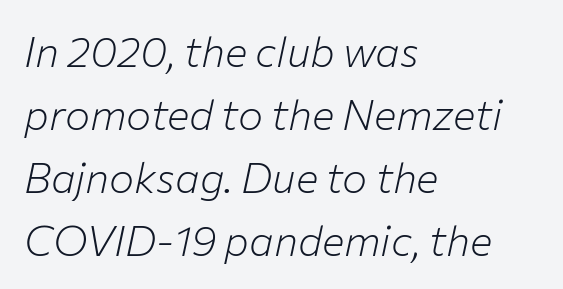
Every row of glyphs begins at an identical x-position on the left. The tracking reads as untouched default to a designer's eye. The rendering uses natural spacing where letterforms have individual widths. Words float on clear page, feet unadorned.
